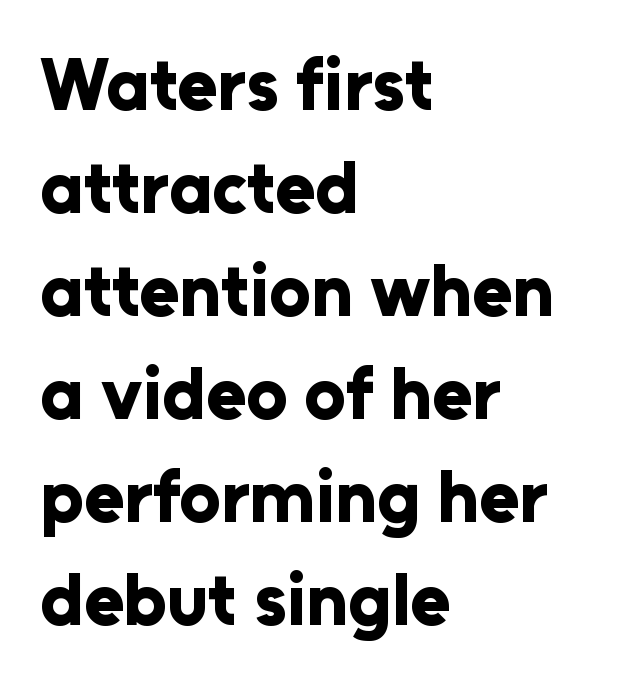
{"serif": "no", "italic": "no", "bold": "yes", "weight": "bold", "width": "normal", "stroke_contrast": "low", "x_height": "medium", "monospaced": "no", "underline": "no", "align": "left", "line_spacing": "normal", "line_spacing_ratio": 1.41, "letter_spacing": "normal", "letter_spacing_em": 0.0, "glyph_px": 73}
